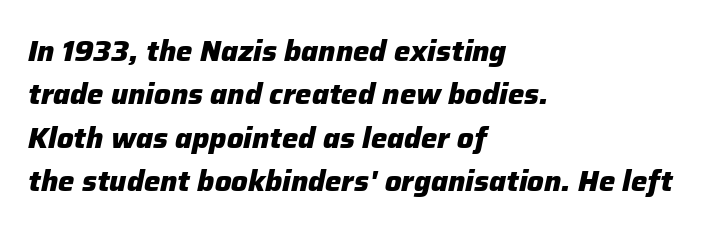
Emphasis by weight is at full strength: bold. Here the designer chose a conventional face with non-uniform glyph widths. The text block is weighted toward the left margin, trailing off unevenly rightward. The block of text has a typical density, with ordinary space between rows.
